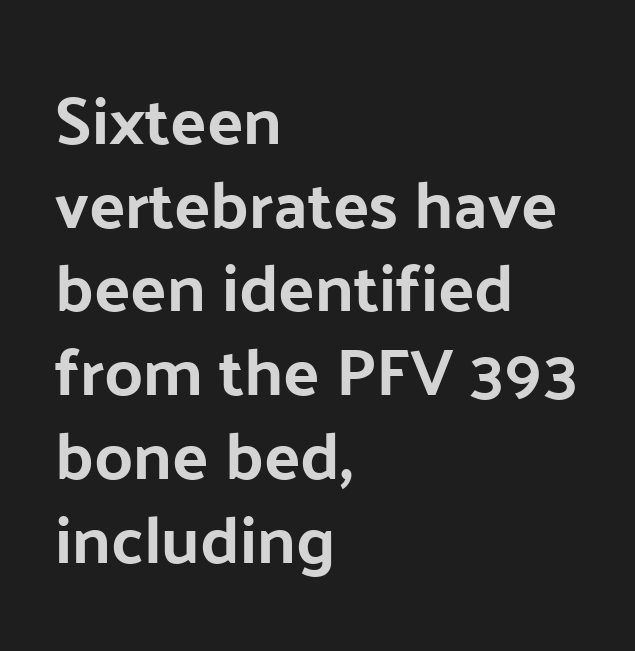
Quick note: not italic, upright. Glyph-to-glyph distance matches everyday printed text. The rendering uses natural spacing where letterforms have individual widths. One glance says typical: line gaps are just what's usual. This is sans-serif lettering, the kind often seen on screens and signage.
